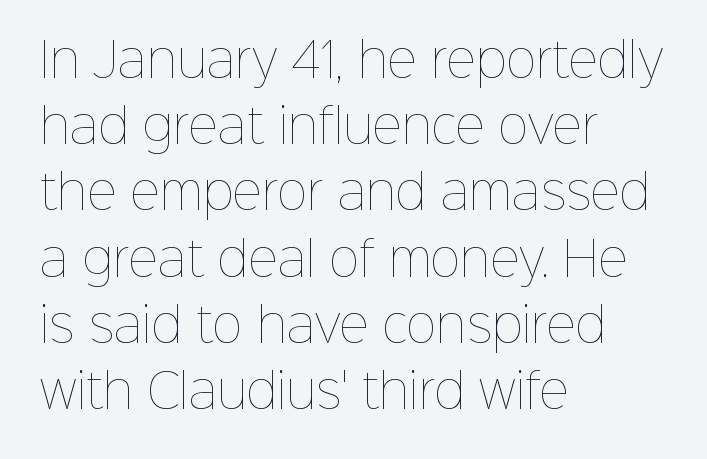
{"italic": "no", "bold": "no", "weight": "thin", "width": "normal", "stroke_contrast": "low", "x_height": "medium", "monospaced": "no", "underline": "no", "align": "left", "line_spacing": "normal", "line_spacing_ratio": 1.44, "letter_spacing": "normal", "letter_spacing_em": 0.0, "glyph_px": 46}
